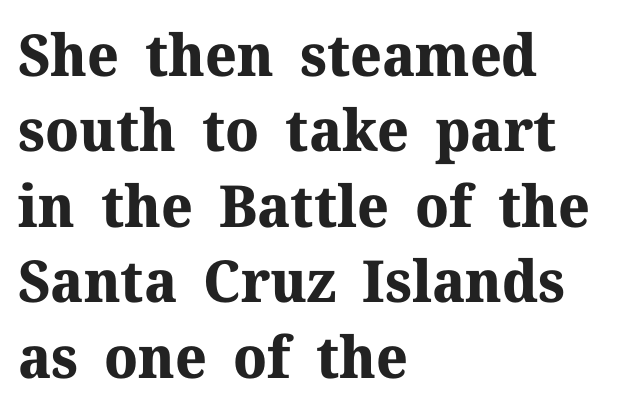
The image shows 58 px bold serif type, upright; set left-aligned, normal line spacing (1.3x), normal letter spacing, not underlined; medium stroke contrast and a medium x-height.
